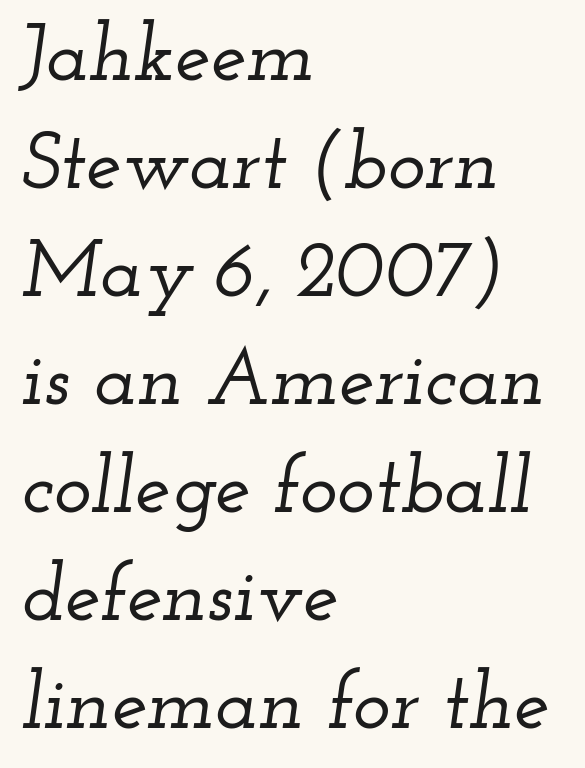
The image shows 80 px wide serif type, italic (leaning right); set left-aligned, normal line spacing (1.35x), normal letter spacing, not underlined; low stroke contrast and a small x-height.
